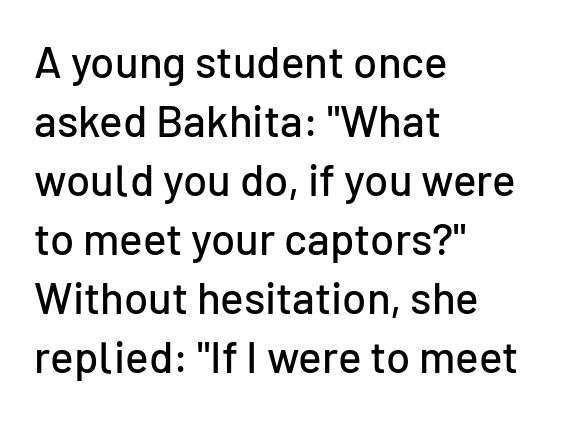
{"serif": "no", "italic": "no", "width": "normal", "stroke_contrast": "low", "x_height": "medium", "monospaced": "no", "underline": "no", "align": "left", "line_spacing": "normal", "line_spacing_ratio": 1.34, "letter_spacing": "normal", "letter_spacing_em": 0.0, "glyph_px": 44}
